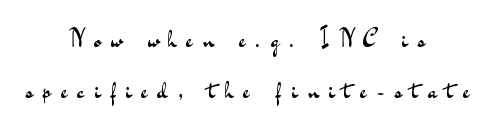
Stem width sits at or under what a default text font uses. A student would call this center alignment; a typographer would say set centered. Descender tails drop into unmarked territory.
